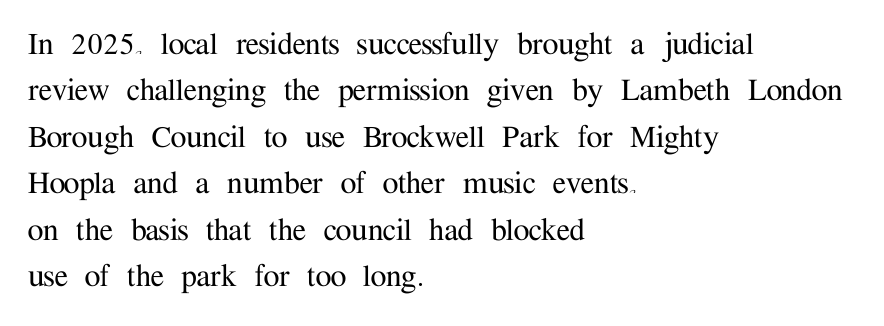
The image shows 36 px serif type, upright; set left-aligned, normal line spacing (1.29x), normal letter spacing, not underlined; medium stroke contrast and a medium x-height.
